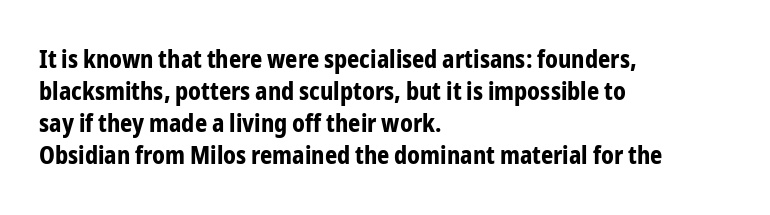
Q: Is the text bold? A: Yes.
Q: Is the text italic (slanted)? A: No, it is upright.
Q: Is the text underlined? A: No.
Q: How is the paragraph aligned? A: Left-aligned.
Q: Is the spacing between letters normal or unusually wide? A: Normal.
Q: Is the spacing between lines tight, normal or loose? A: Normal.
